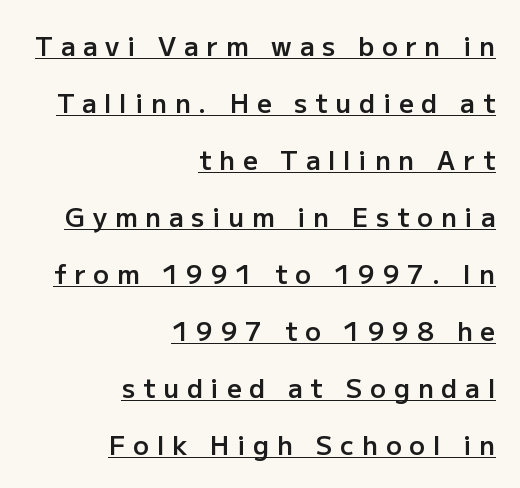
Q: Is the text bold? A: Semi-bold.
Q: Is the text italic (slanted)? A: No, it is upright.
Q: Is the text underlined? A: Yes.
Q: How is the paragraph aligned? A: Right-aligned.
Q: Is the spacing between letters normal or unusually wide? A: Unusually wide.
Q: Is the spacing between lines tight, normal or loose? A: Loose.
